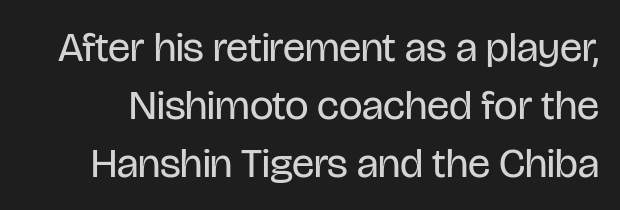
The image shows 42 px regular-weight, condensed sans-serif type, upright; set normal line spacing (1.38x), normal letter spacing, not underlined; low stroke contrast and a large x-height.
